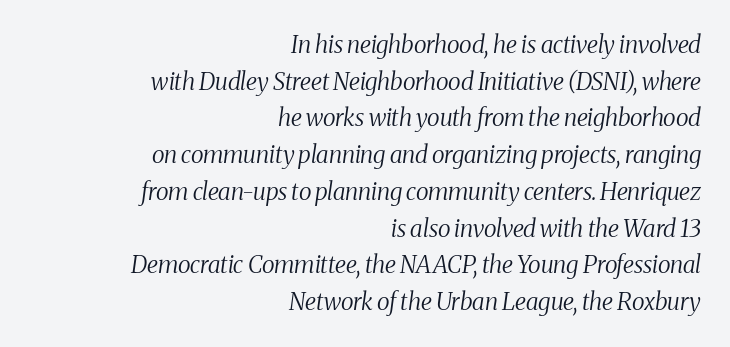
The typesetting does not lean heavy: it is not bold. Quick note: italic. Honestly, the letter spacing is just normal — you wouldn't notice it. Casual observation: everything's shoved over to the right. This rendering features lettering with no underline.
